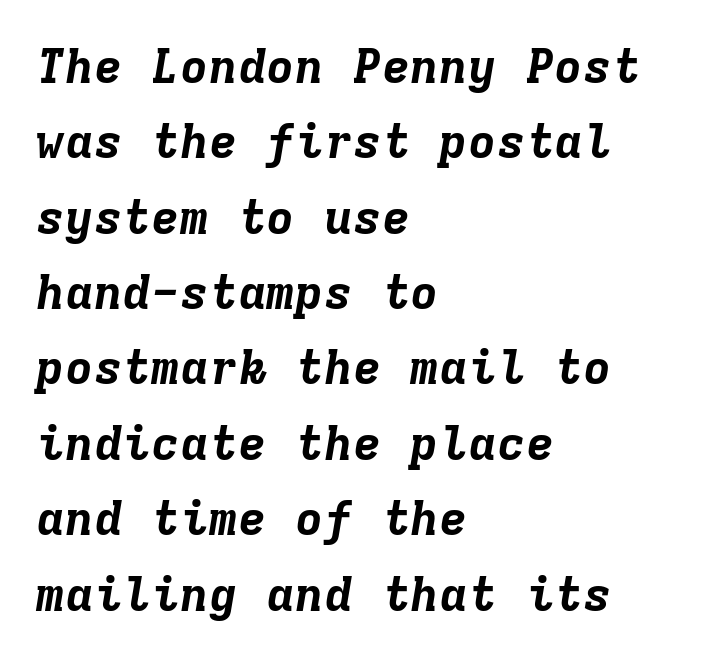
{"italic": "yes", "lean": "right", "slant_degrees": 9, "bold": "yes", "weight": "bold", "width": "normal", "stroke_contrast": "low", "x_height": "medium", "monospaced": "yes", "underline": "no", "align": "left", "line_spacing": "normal", "line_spacing_ratio": 1.57, "letter_spacing": "normal", "letter_spacing_em": 0.0, "glyph_px": 48}
